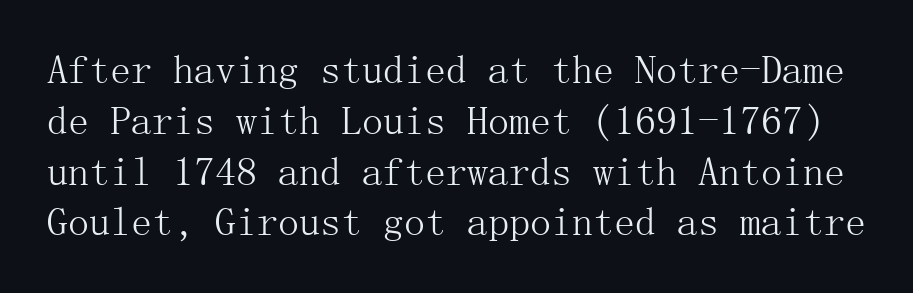
The image shows 42 px light serif type, upright; set line spacing 1.21x, normal letter spacing, not underlined; medium stroke contrast and a medium x-height.
